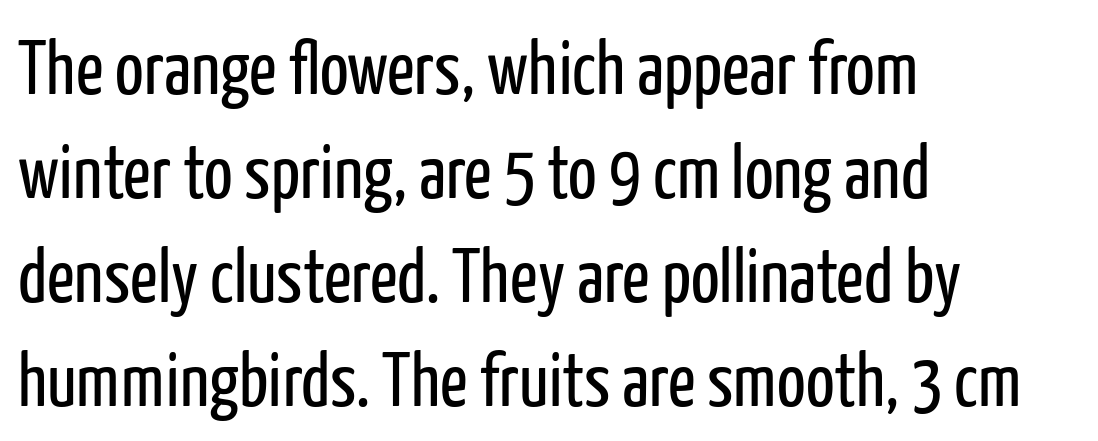
The letters look calm and open, with moderate or lighter stems. Look at the tracking — it's just the regular setting, nothing added. Alignment: flush left. The axis of the letterforms is exactly vertical.
